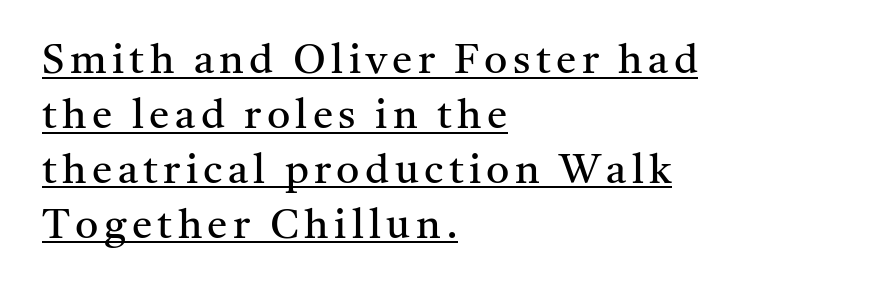
{"serif": "yes", "italic": "no", "bold": "no", "weight": "regular", "width": "normal", "stroke_contrast": "medium", "x_height": "medium", "monospaced": "no", "underline": "yes", "align": "left", "line_spacing": "normal", "line_spacing_ratio": 1.34, "glyph_px": 41}
